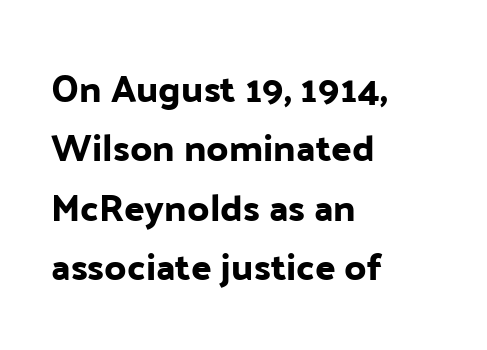
The image shows 38 px sans-serif type, upright; set left-aligned, normal line spacing (1.56x), normal letter spacing, not underlined; low stroke contrast and a medium x-height.
